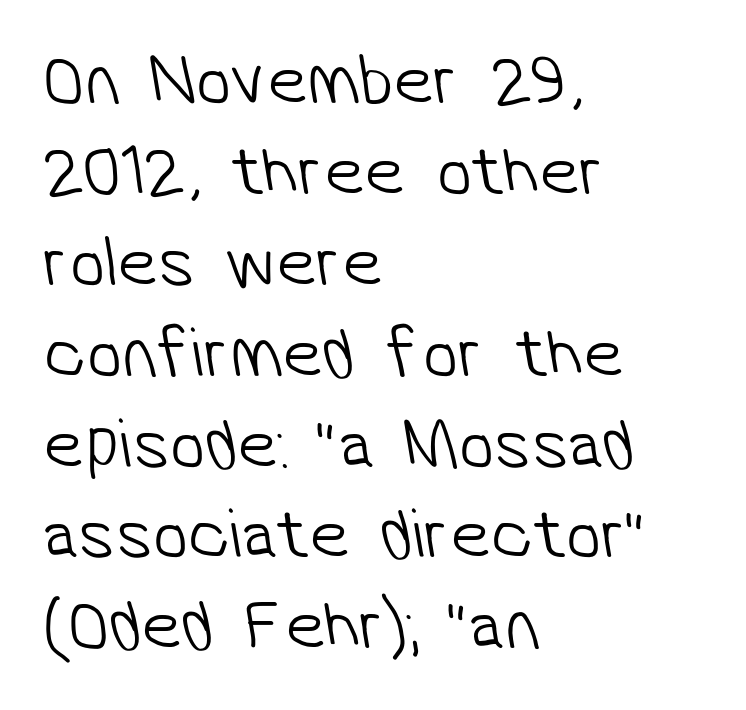
The image shows 71 px light sans-serif type; set left-aligned, normal line spacing (1.28x), normal letter spacing, not underlined; low stroke contrast and a medium x-height.
